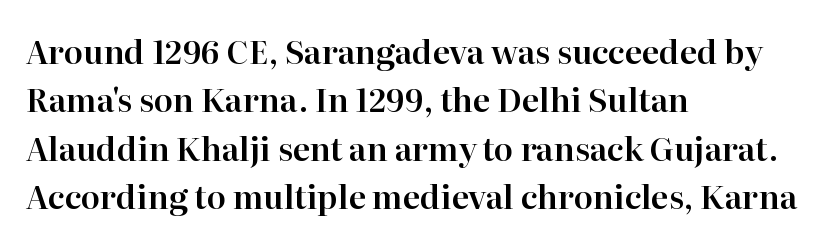
Vertical spacing — default. The typesetter chose a ragged-right arrangement here. This is serif lettering, the kind often seen in printed books. The passage shown is typed in a proportional face where columns would drift. Letter spacing: default. Does the lettering tilt? It doesn't — this is upright.
